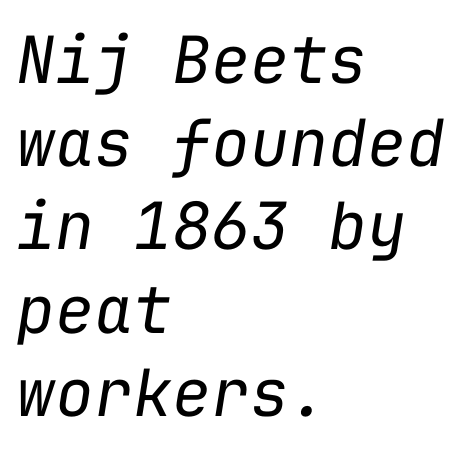
Q: Is the text bold? A: No.
Q: Is the text italic (slanted)? A: Yes, it leans right by about 9 degrees.
Q: Is the text underlined? A: No.
Q: How is the paragraph aligned? A: Left-aligned.
Q: Is the spacing between letters normal or unusually wide? A: Normal.
Q: Is the spacing between lines tight, normal or loose? A: Normal.
Q: Width (condensed, normal, or wide)? A: Normal.
Q: Stroke contrast? A: Low.
Q: x-height? A: Medium.
Q: Monospaced? A: Yes.
